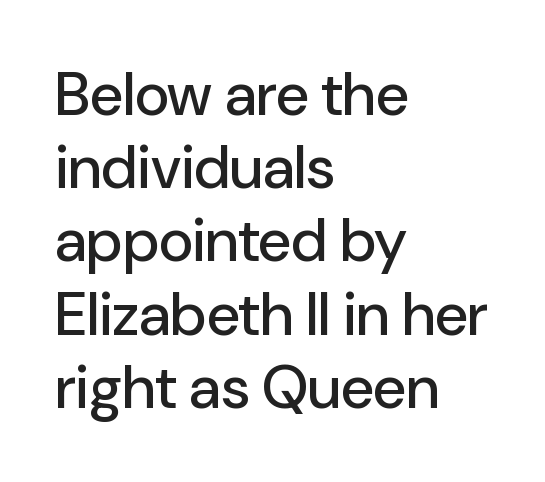
{"serif": "no", "italic": "no", "width": "normal", "stroke_contrast": "low", "x_height": "medium", "monospaced": "no", "underline": "no", "align": "left", "line_spacing_ratio": 1.22, "letter_spacing": "normal", "letter_spacing_em": 0.0, "glyph_px": 60}
